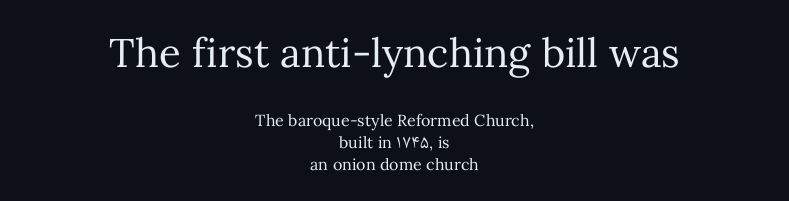
The image shows 40 px regular-weight type, upright; set centered, normal line spacing (1.36x), normal letter spacing, not underlined; the first (top) block is 2.5x larger; medium stroke contrast and a medium x-height.
